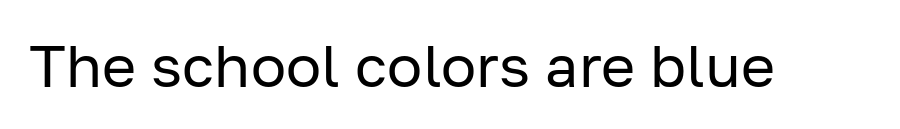
Q: Is the text bold? A: No.
Q: Is the text italic (slanted)? A: No, it is upright.
Q: Is the typeface a serif or a sans-serif typeface? A: Sans-serif.
Q: Is the text underlined? A: No.
Q: Is the spacing between letters normal or unusually wide? A: Normal.
Q: Width (condensed, normal, or wide)? A: Normal.
Q: Stroke contrast? A: Low.
Q: x-height? A: Medium.
Q: Monospaced? A: No.
